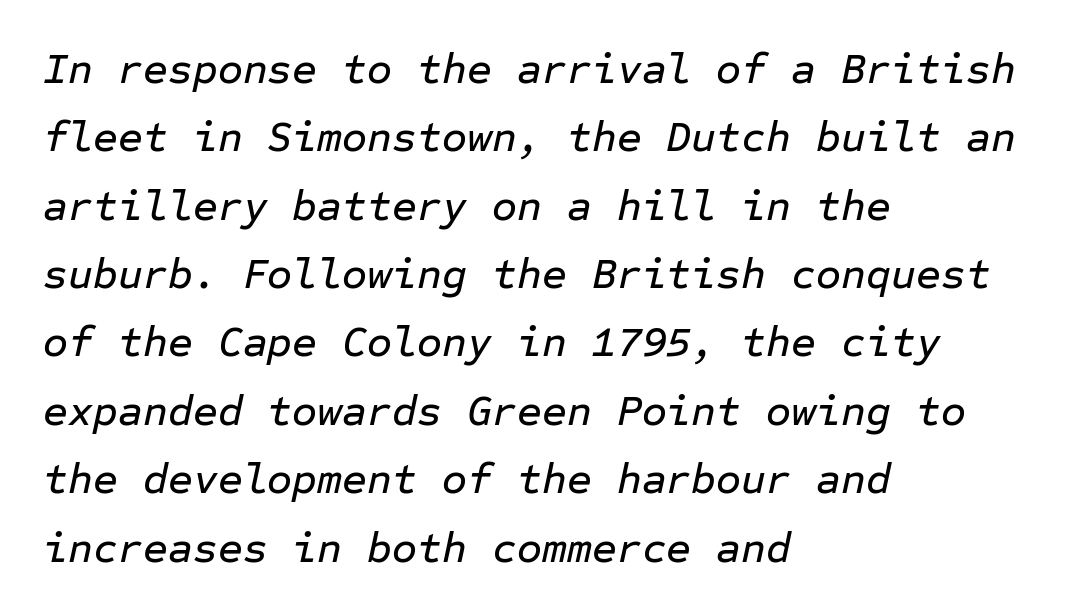
{"italic": "yes", "lean": "right", "slant_degrees": 12, "width": "normal", "stroke_contrast": "low", "x_height": "medium", "monospaced": "yes", "underline": "no", "align": "left", "line_spacing": "normal", "line_spacing_ratio": 1.59, "letter_spacing": "normal", "letter_spacing_em": 0.0, "glyph_px": 43}
